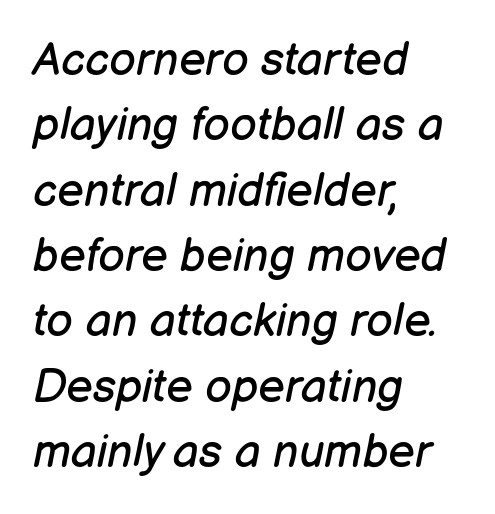
The space directly below the letters is spotless. An italicized treatment has been applied to the whole sample. The typeface has the unassuming heft of standard copy or less. What stands out about the letter spacing? Nothing — it is the standard amount. Regular leading. Horizontally, the lines are justified to the leading edge only.
